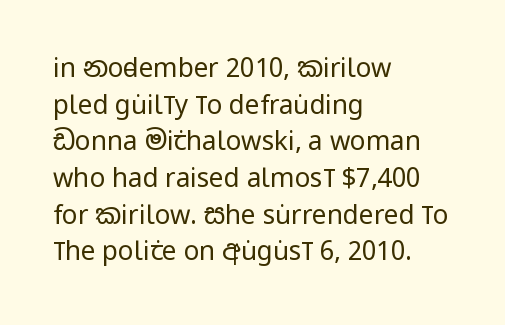
In CSS terms this would be text-align: left. The words here are not underlined. The font is comparable to plain body text, perhaps lighter. Every character sits straight up, as roman type does. The vertical gap from one line to the next is medium. Compared with typical body copy, the letter spacing here is the same.
